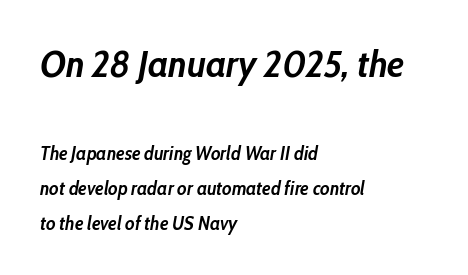
Which margin do the lines hug? The left one — the right edge is uneven. You could not count columns in this text — the font is proportionally spaced. Visually, the top section dominates because its glyphs are scaled up. Caption: bold face, heavy strokes. The string is rendered with underlining switched off.
